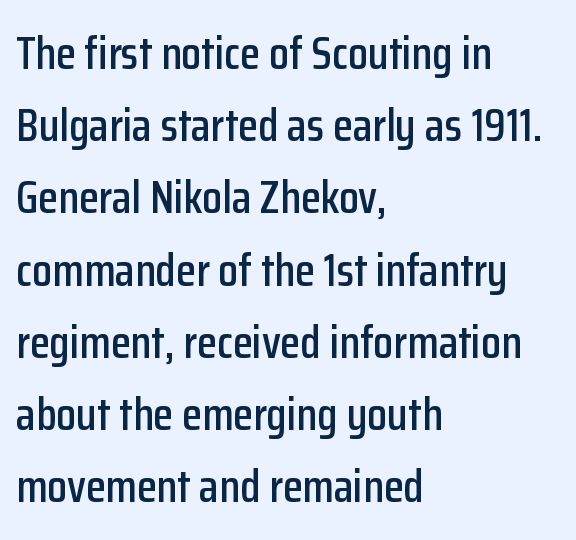
Q: Is the text italic (slanted)? A: No, it is upright.
Q: Is the typeface a serif or a sans-serif typeface? A: Sans-serif.
Q: Is the text underlined? A: No.
Q: How is the paragraph aligned? A: Left-aligned.
Q: Is the spacing between letters normal or unusually wide? A: Normal.
Q: Is the spacing between lines tight, normal or loose? A: Normal.
Q: Width (condensed, normal, or wide)? A: Condensed.
Q: Stroke contrast? A: Low.
Q: x-height? A: Medium.
Q: Monospaced? A: No.
